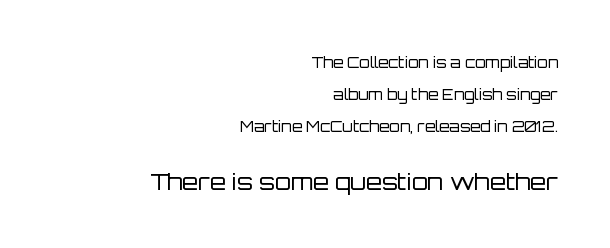
{"italic": "no", "bold": "no", "underline": "no", "align": "right", "line_spacing": "loose", "line_spacing_ratio": 2.12, "letter_spacing": "normal", "letter_spacing_em": 0.0, "larger_block": "second", "size_ratio": 1.53, "glyph_px": 23}
